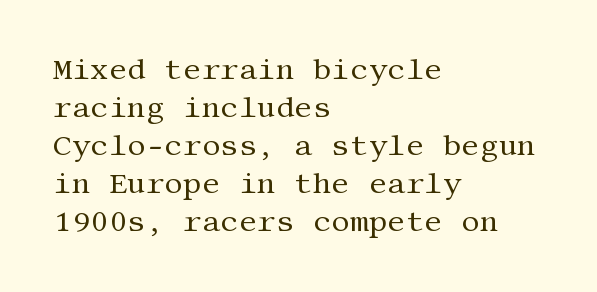
Q: Is the text bold? A: No.
Q: Is the text italic (slanted)? A: No, it is upright.
Q: Is the typeface a serif or a sans-serif typeface? A: Serif.
Q: Is the text underlined? A: No.
Q: How is the paragraph aligned? A: Left-aligned.
Q: Is the spacing between letters normal or unusually wide? A: Normal.
Q: Is the spacing between lines tight, normal or loose? A: Normal.
Q: Width (condensed, normal, or wide)? A: Normal.
Q: Stroke contrast? A: Medium.
Q: x-height? A: Large.
